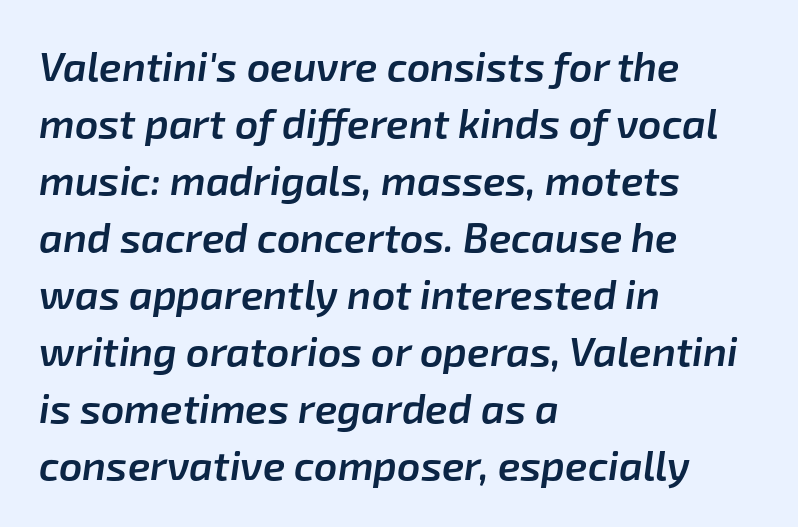
{"italic": "yes", "lean": "right", "slant_degrees": 8, "bold": "semi", "weight": "semibold", "width": "normal", "stroke_contrast": "low", "x_height": "medium", "monospaced": "no", "underline": "no", "align": "left", "line_spacing": "normal", "line_spacing_ratio": 1.39, "letter_spacing": "normal", "letter_spacing_em": 0.0, "glyph_px": 41}
